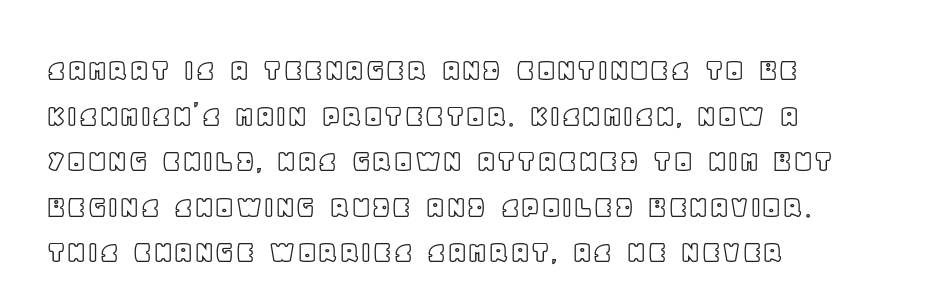
The lines in this sample share a left origin and differ only in where they stop. These lines were composed using upright roman letters. The specimen omits any rule beneath the text block's lines. Does the leading feel generous? No, just average. Spacing verdict: proportional, widths tailored to each character. Default kerning and tracking; the words read as compact shapes.
